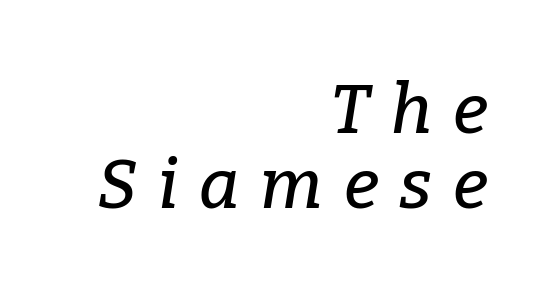
The image shows 69 px serif type, italic (leaning right); set right-aligned, tight line spacing (1.09x), unusually wide letter spacing (+0.3 em), not underlined; low stroke contrast and a medium x-height.
